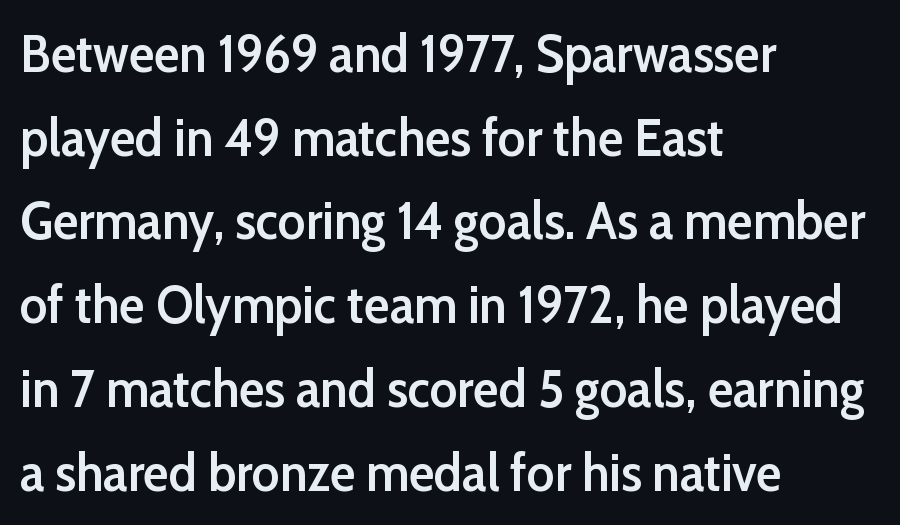
The image shows 53 px semibold sans-serif type, upright; set left-aligned, normal line spacing (1.58x), normal letter spacing, not underlined; low stroke contrast and a medium x-height.
